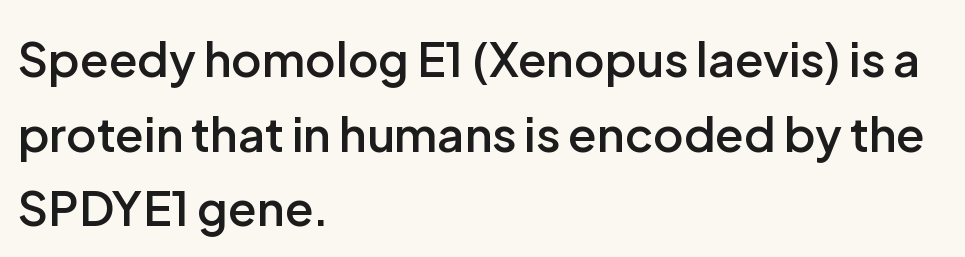
{"serif": "no", "italic": "no", "bold": "semi", "weight": "semibold", "width": "normal", "stroke_contrast": "low", "x_height": "medium", "monospaced": "no", "underline": "no", "align": "left", "line_spacing": "normal", "line_spacing_ratio": 1.59, "letter_spacing": "normal", "letter_spacing_em": 0.0, "glyph_px": 47}
